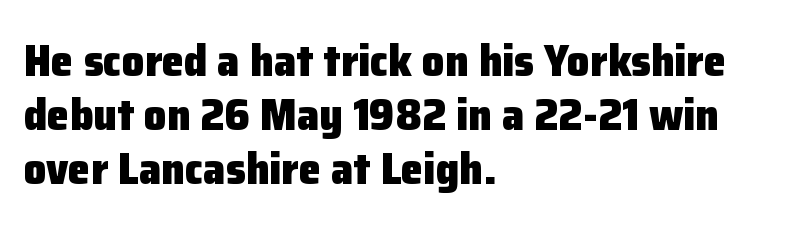
{"serif": "no", "italic": "no", "bold": "yes", "weight": "heavy", "width": "normal", "stroke_contrast": "low", "x_height": "medium", "monospaced": "no", "underline": "no", "align": "left", "line_spacing_ratio": 1.2, "letter_spacing": "normal", "letter_spacing_em": 0.0, "glyph_px": 45}
